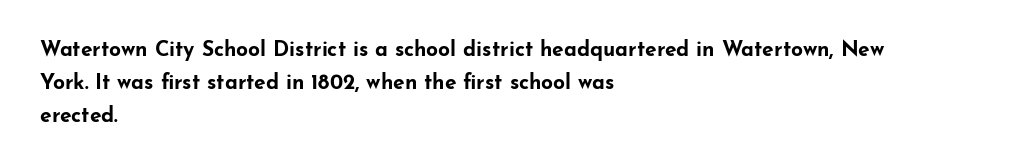
The image shows 21 px bold type, upright; set left-aligned, normal line spacing (1.56x), normal letter spacing, not underlined.
